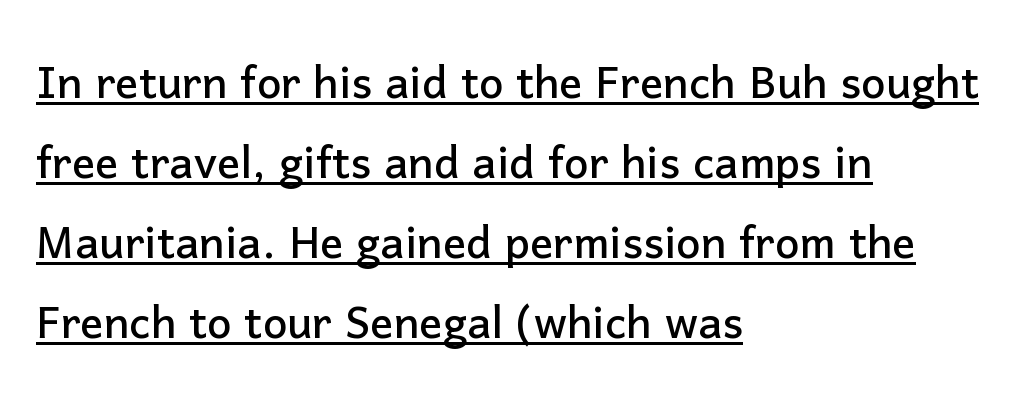
The image shows 58 px sans-serif type, upright; set left-aligned, normal line spacing (1.38x), normal letter spacing, underlined; low stroke contrast and a medium x-height.
